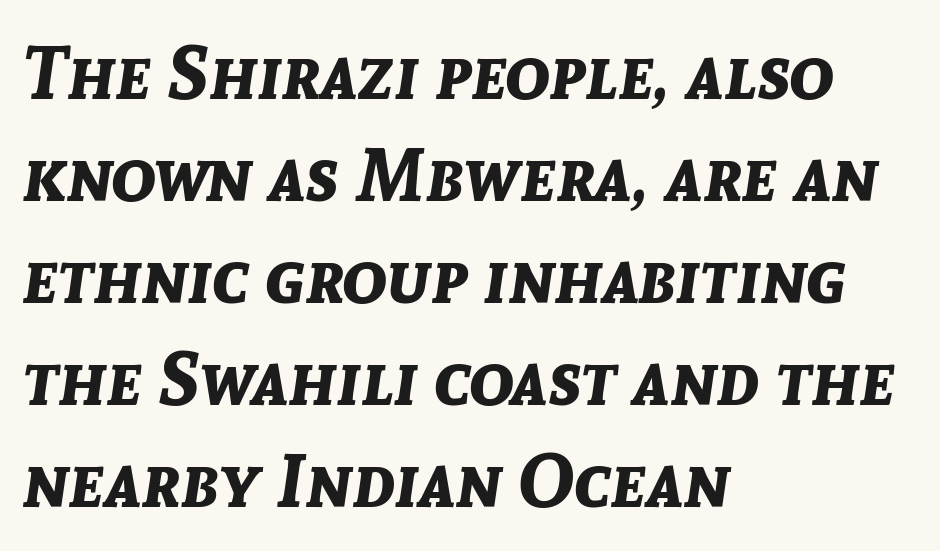
{"italic": "yes", "lean": "right", "slant_degrees": 8, "bold": "yes", "weight": "bold", "width": "normal", "stroke_contrast": "low", "x_height": "medium", "monospaced": "no", "underline": "no", "align": "left", "line_spacing": "normal", "line_spacing_ratio": 1.38, "letter_spacing": "normal", "letter_spacing_em": 0.0, "glyph_px": 74}
